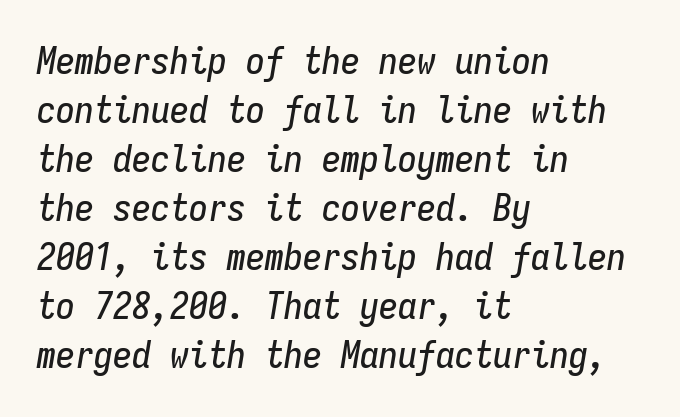
{"italic": "yes", "lean": "right", "slant_degrees": 9, "width": "condensed", "stroke_contrast": "low", "x_height": "medium", "monospaced": "yes", "underline": "no", "align": "left", "line_spacing": "normal", "line_spacing_ratio": 1.29, "letter_spacing": "normal", "letter_spacing_em": 0.0, "glyph_px": 38}
